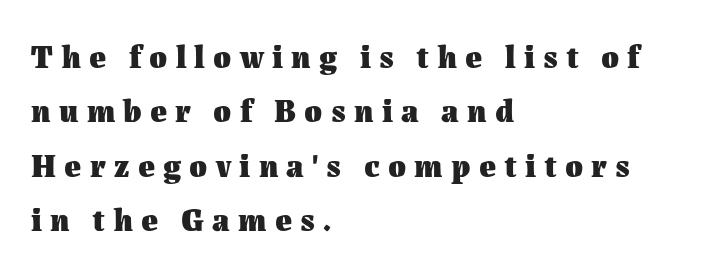
Q: Is the text bold? A: Yes.
Q: Is the text italic (slanted)? A: No, it is upright.
Q: Is the text underlined? A: No.
Q: How is the paragraph aligned? A: Left-aligned.
Q: Is the spacing between letters normal or unusually wide? A: Unusually wide.
Q: Is the spacing between lines tight, normal or loose? A: Normal.
Q: Width (condensed, normal, or wide)? A: Normal.
Q: Stroke contrast? A: Medium.
Q: x-height? A: Medium.
Q: Monospaced? A: No.
